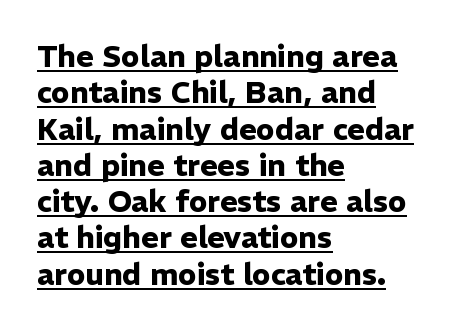
The image shows 30 px heavy sans-serif type, upright; set left-aligned, line spacing 1.21x, normal letter spacing, underlined; low stroke contrast and a medium x-height.
